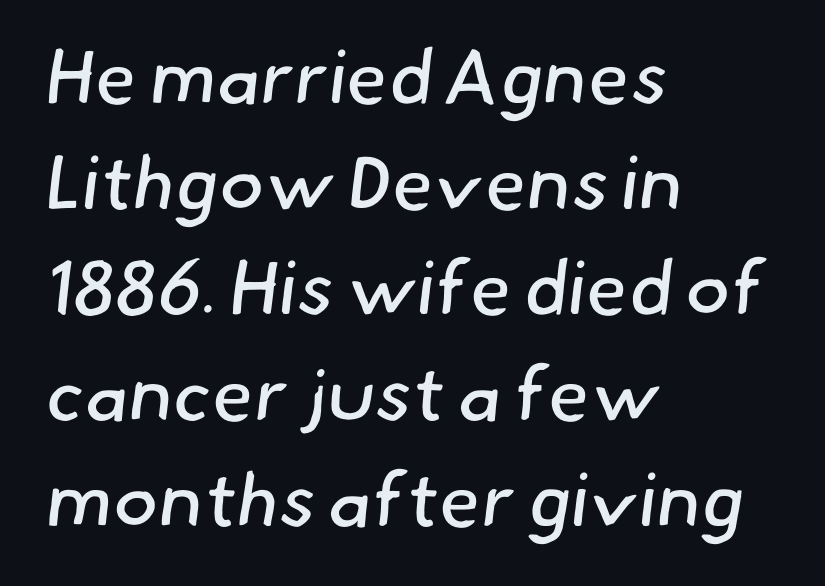
Q: Is the text bold? A: No.
Q: Is the typeface a serif or a sans-serif typeface? A: Sans-serif.
Q: Is the text underlined? A: No.
Q: How is the paragraph aligned? A: Left-aligned.
Q: Is the spacing between letters normal or unusually wide? A: Normal.
Q: Is the spacing between lines tight, normal or loose? A: Normal.
Q: Width (condensed, normal, or wide)? A: Normal.
Q: Stroke contrast? A: Low.
Q: x-height? A: Small.
Q: Monospaced? A: No.
